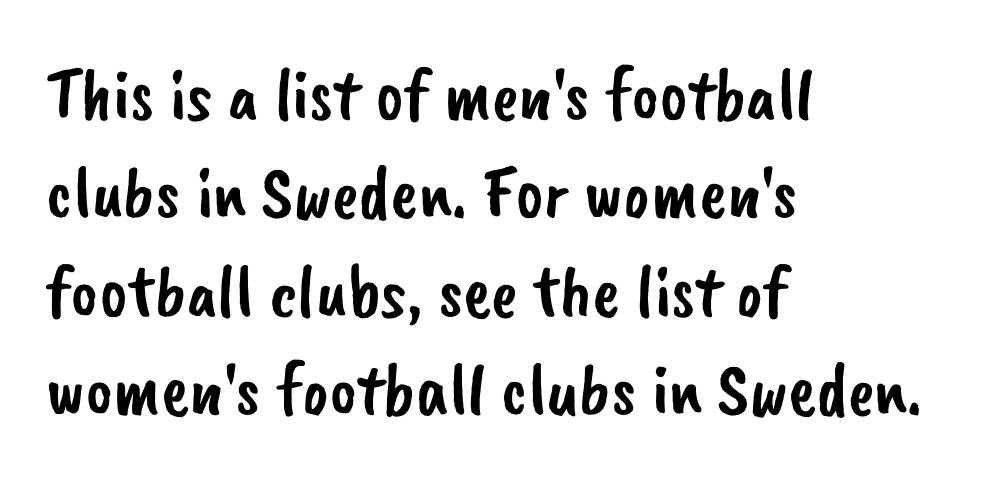
Q: Is the typeface a serif or a sans-serif typeface? A: Sans-serif.
Q: Is the text underlined? A: No.
Q: How is the paragraph aligned? A: Left-aligned.
Q: Is the spacing between letters normal or unusually wide? A: Normal.
Q: Is the spacing between lines tight, normal or loose? A: Normal.
Q: Width (condensed, normal, or wide)? A: Normal.
Q: Stroke contrast? A: Low.
Q: x-height? A: Small.
Q: Monospaced? A: No.
